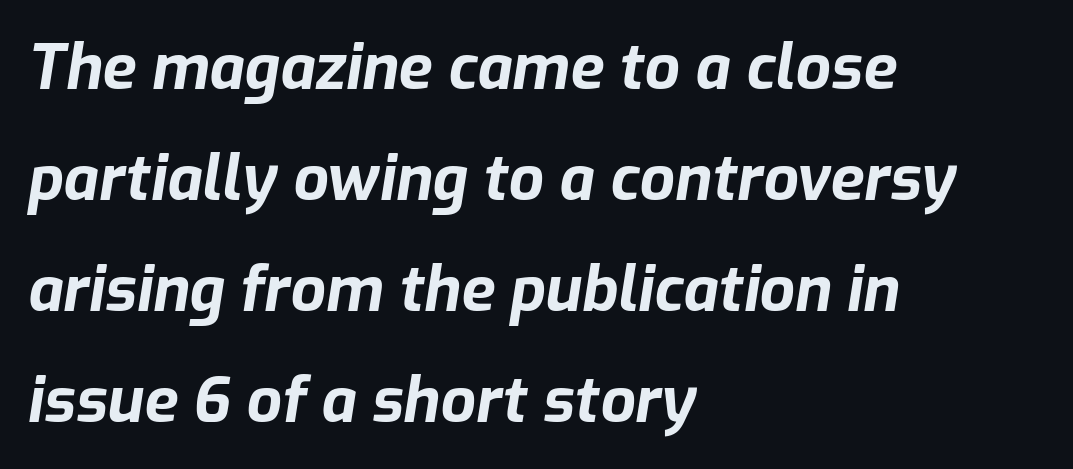
{"italic": "yes", "lean": "right", "slant_degrees": 9, "bold": "yes", "weight": "bold", "width": "normal", "stroke_contrast": "low", "x_height": "medium", "monospaced": "no", "underline": "no", "align": "left", "line_spacing_ratio": 1.79, "letter_spacing": "normal", "letter_spacing_em": 0.0, "glyph_px": 62}
